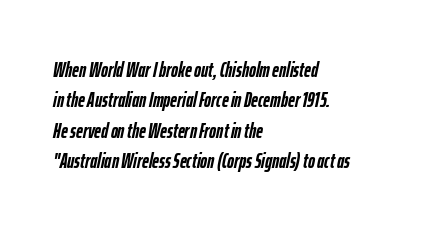
{"italic": "yes", "lean": "right", "slant_degrees": 12, "bold": "yes", "underline": "no", "align": "left", "line_spacing": "normal", "line_spacing_ratio": 1.45, "letter_spacing": "normal", "letter_spacing_em": 0.0, "glyph_px": 21}
